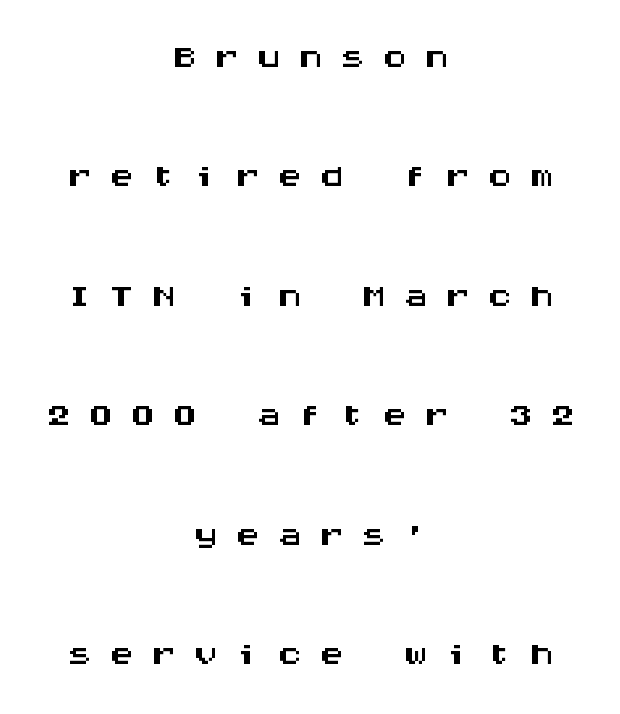
{"serif": "no", "italic": "no", "width": "wide", "stroke_contrast": "medium", "x_height": "large", "monospaced": "yes", "underline": "no", "align": "center", "line_spacing": "loose", "line_spacing_ratio": 2.39, "letter_spacing": "wide", "letter_spacing_em": 0.34, "glyph_px": 50}
